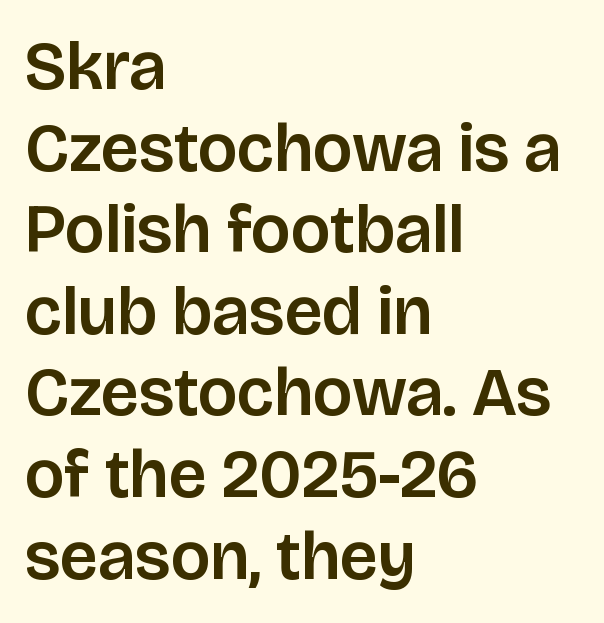
There is no visible air inserted between adjacent glyphs. You could not count columns in this text — the font is proportionally spaced. Each letter's strokes conclude bluntly, with no projecting serifs. A classic flush-left, rag-right setting is used for this passage. The letters stand straight up with perfectly vertical stems. This rendering features lettering with no underline.
